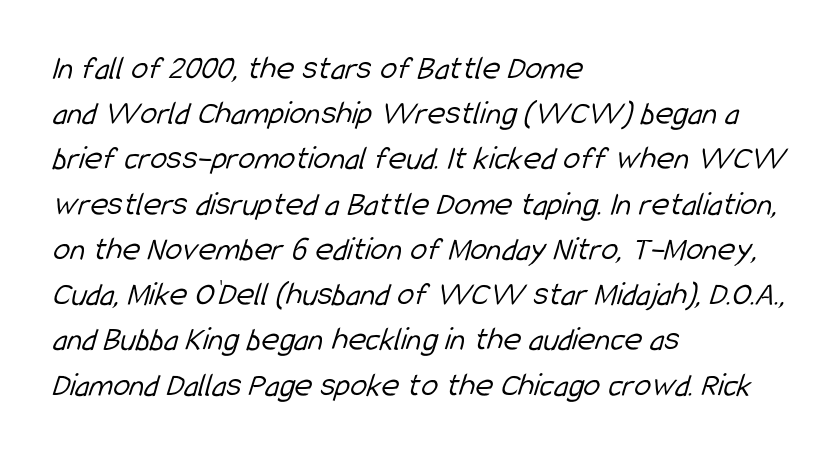
Q: Is the text bold? A: No.
Q: Is the typeface a serif or a sans-serif typeface? A: Sans-serif.
Q: Is the text underlined? A: No.
Q: How is the paragraph aligned? A: Left-aligned.
Q: Is the spacing between letters normal or unusually wide? A: Normal.
Q: Is the spacing between lines tight, normal or loose? A: Normal.
Q: Width (condensed, normal, or wide)? A: Condensed.
Q: Stroke contrast? A: Low.
Q: x-height? A: Medium.
Q: Monospaced? A: No.
